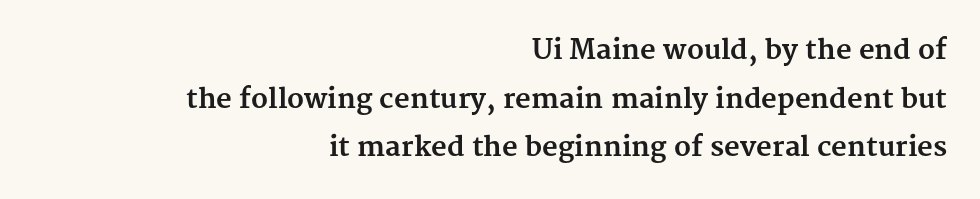
The image shows 27 px bold type, upright; set right-aligned, line spacing 1.8x, normal letter spacing, not underlined.
